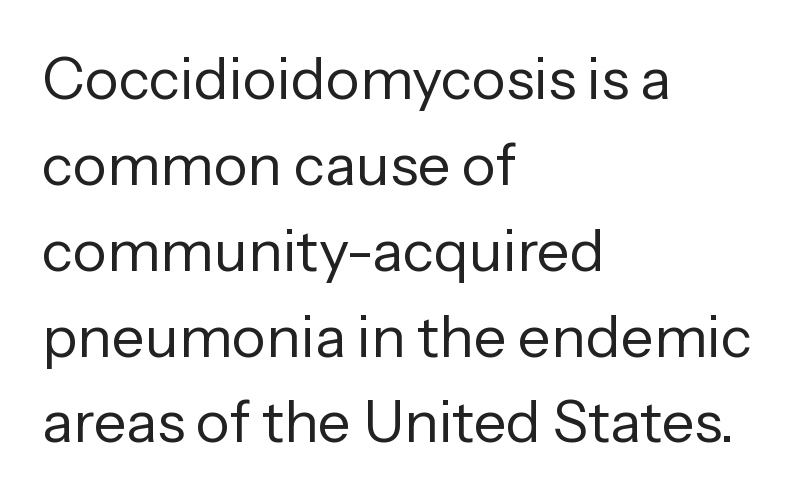
The setting favours the left margin, as ordinary paragraphs usually do. The typeface has the unassuming heft of standard copy or less. Varying glyph widths throughout — classic text-font behaviour. The tracking reads as untouched default to a designer's eye. Is there any slant? The stems are plumb.
